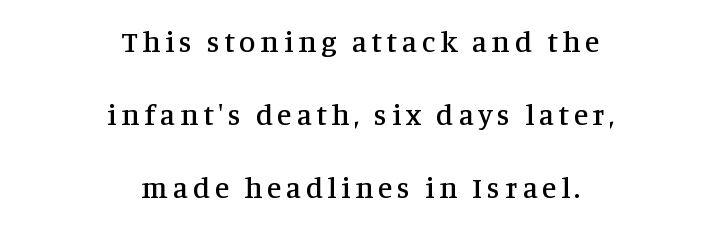
Q: Is the text italic (slanted)? A: No, it is upright.
Q: Is the typeface a serif or a sans-serif typeface? A: Serif.
Q: Is the text underlined? A: No.
Q: How is the paragraph aligned? A: Centered.
Q: Is the spacing between lines tight, normal or loose? A: Loose.
Q: Width (condensed, normal, or wide)? A: Normal.
Q: Stroke contrast? A: Medium.
Q: x-height? A: Large.
Q: Monospaced? A: No.
